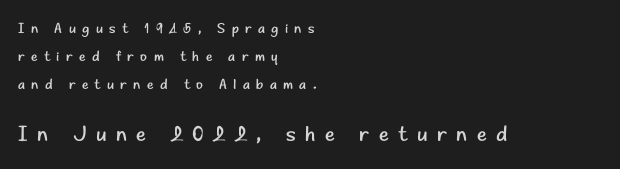
{"italic": "no", "bold": "no", "underline": "no", "align": "left", "line_spacing": "loose", "line_spacing_ratio": 2.0, "letter_spacing": "wide", "letter_spacing_em": 0.45, "larger_block": "second", "size_ratio": 1.5, "glyph_px": 21}
